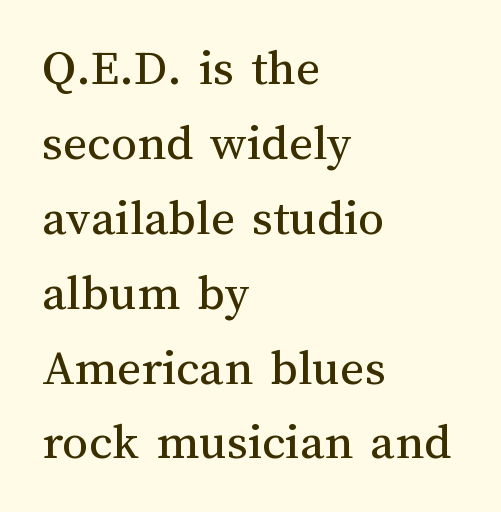
The image shows 52 px regular-weight type, upright; set left-aligned, normal line spacing (1.44x), normal letter spacing, not underlined; medium stroke contrast and a medium x-height.
